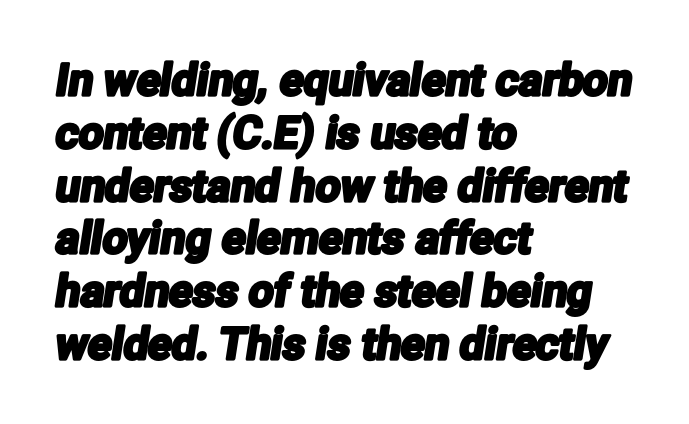
Glance below the letters and you will spot only blank space. The rendering shows plain stroke endings on the letterforms — a sans-serif design. Note the varied advance widths — an 'i' is clearly narrower than an 'm'. Look at the tracking — it's just the regular setting, nothing added.
